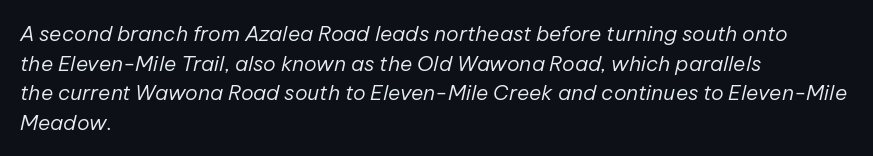
Q: Is the text bold? A: No.
Q: Is the text italic (slanted)? A: Yes, it leans right by about 12 degrees.
Q: Is the text underlined? A: No.
Q: How is the paragraph aligned? A: Left-aligned.
Q: Is the spacing between letters normal or unusually wide? A: Normal.
Q: Is the spacing between lines tight, normal or loose? A: Normal.
